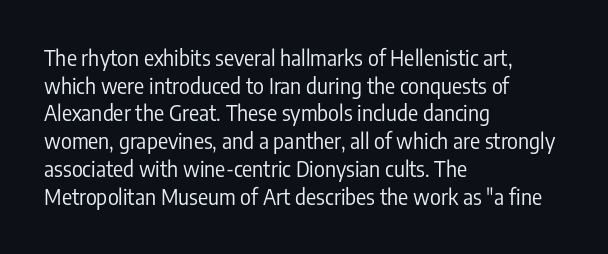
Every stem runs plumb, perpendicular to the baseline. Leftover space on each line is placed entirely after the last word. Check the space under the baseline: it is left empty. This reads as an unemphasized weight, regular at the heaviest. Caption: standard tracking, unaltered.
